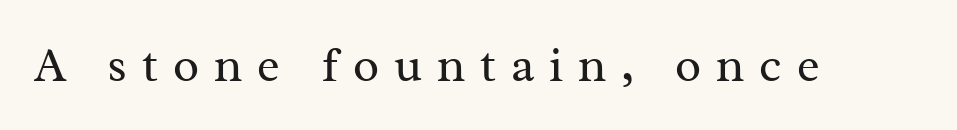
Is this a sans? No — the strokes have serifs. The font's upright variant was chosen for this text. The gap between lines stays unmarked. Tracking value appears strongly positive — letters spread wide. The characters are drawn with everyday or finer stroke widths. Proportional: the letters do not fall into vertical columns.
